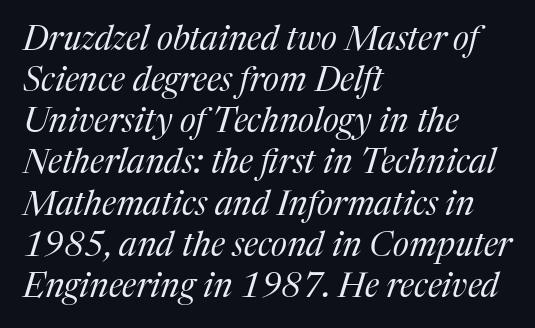
The image shows 34 px regular-weight serif type, italic (leaning right); set left-aligned, line spacing 1.21x, normal letter spacing, not underlined; medium stroke contrast and a medium x-height.
